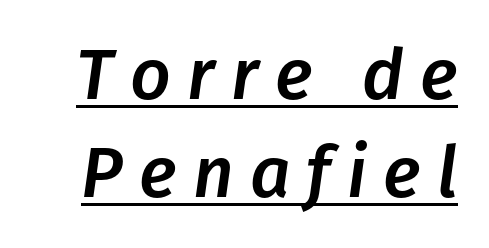
The image shows 71 px text type, italic (leaning right); set normal line spacing (1.38x), unusually wide letter spacing (+0.23 em), underlined; low stroke contrast and a medium x-height.
